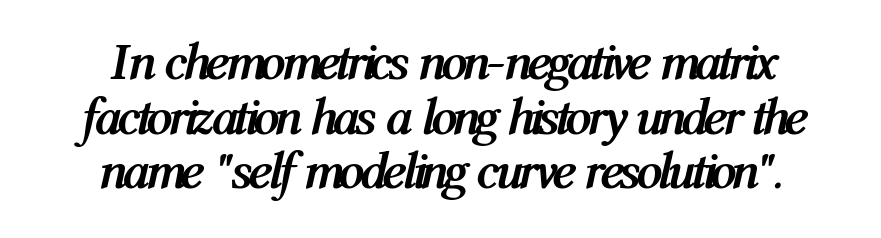
The image shows 52 px semibold, condensed type, italic (leaning right); set tight line spacing (1.05x), normal letter spacing, not underlined; medium stroke contrast and a medium x-height.
